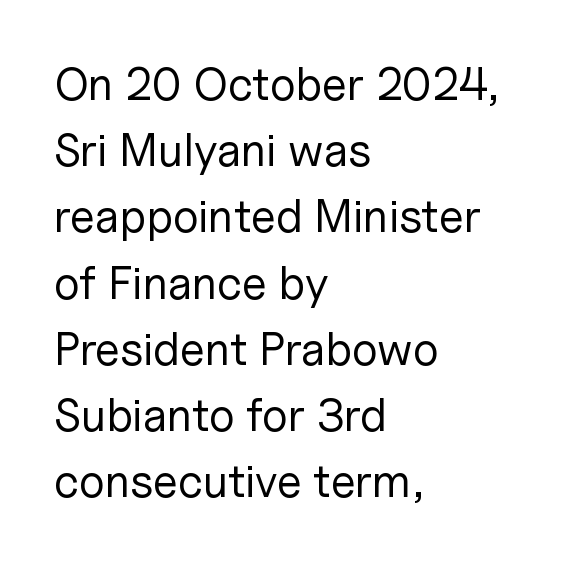
Q: Is the text bold? A: No.
Q: Is the text italic (slanted)? A: No, it is upright.
Q: Is the typeface a serif or a sans-serif typeface? A: Sans-serif.
Q: Is the text underlined? A: No.
Q: How is the paragraph aligned? A: Left-aligned.
Q: Is the spacing between letters normal or unusually wide? A: Normal.
Q: Is the spacing between lines tight, normal or loose? A: Normal.
Q: Width (condensed, normal, or wide)? A: Normal.
Q: Stroke contrast? A: Low.
Q: x-height? A: Medium.
Q: Monospaced? A: No.
